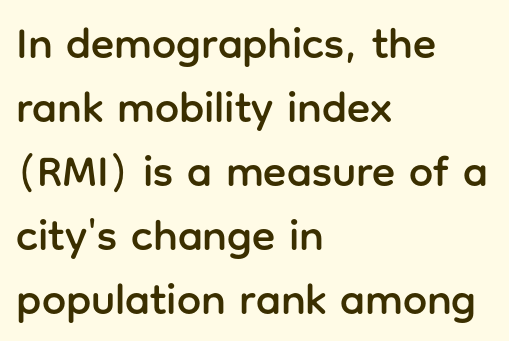
{"serif": "no", "italic": "no", "width": "normal", "stroke_contrast": "low", "x_height": "medium", "monospaced": "no", "underline": "no", "align": "left", "line_spacing": "normal", "line_spacing_ratio": 1.49, "letter_spacing": "normal", "letter_spacing_em": 0.0, "glyph_px": 43}
